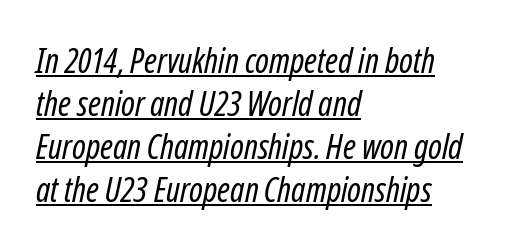
Quick note: interline space is typical. The rendering anchors every line to the left-hand side. Slant detected: the letters are inclined. These lines are rendered in a variable-pitch font. Letter spacing: default. No chunkiness to these letters — they're not bold.
